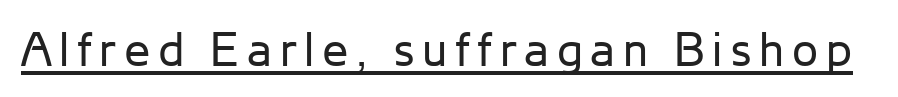
The image shows 47 px regular-weight sans-serif type, upright; set underlined; low stroke contrast and a medium x-height.
